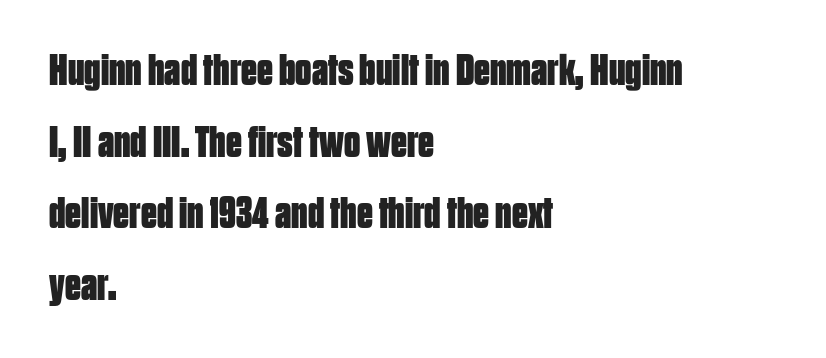
Compared with a centered layout, this one pins lines to the left instead. Heavy-handed strokes throughout: this text is bold. Note the varied advance widths — an 'i' is clearly narrower than an 'm'. The font family rendered here belongs to the sans-serif group.
